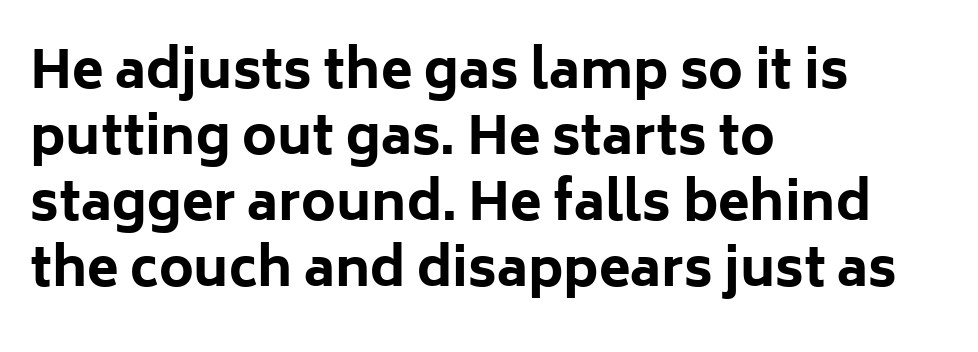
These words are printed bold, with thick strokes throughout. Underline: absent. This rendering leaves character spacing at its baseline value. Students, observe: this is what conventionally led text looks like. Vertical strokes here are truly vertical. The letters carry no serifs — their stems end cleanly without finishing strokes.
